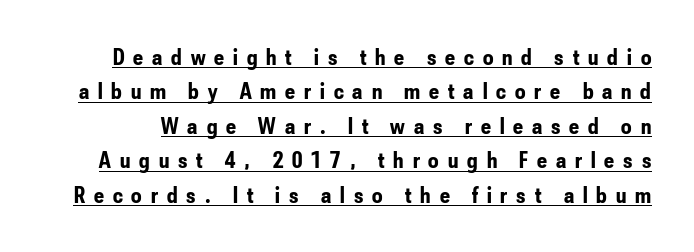
You'd pick this weight for a headline — it's a proper bold. The lettering holds an erect, upright posture throughout. A rule runs beneath these lines of type. Horizontal bands of white between lines are of average thickness. Compared with typical body copy, the letter spacing here is much looser.
